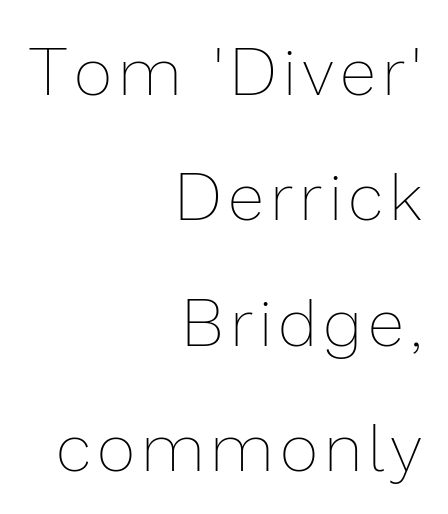
Q: Is the text bold? A: No.
Q: Is the text italic (slanted)? A: No, it is upright.
Q: Is the text underlined? A: No.
Q: How is the paragraph aligned? A: Right-aligned.
Q: Is the spacing between lines tight, normal or loose? A: Loose.
Q: Width (condensed, normal, or wide)? A: Normal.
Q: Stroke contrast? A: Low.
Q: x-height? A: Medium.
Q: Monospaced? A: No.
